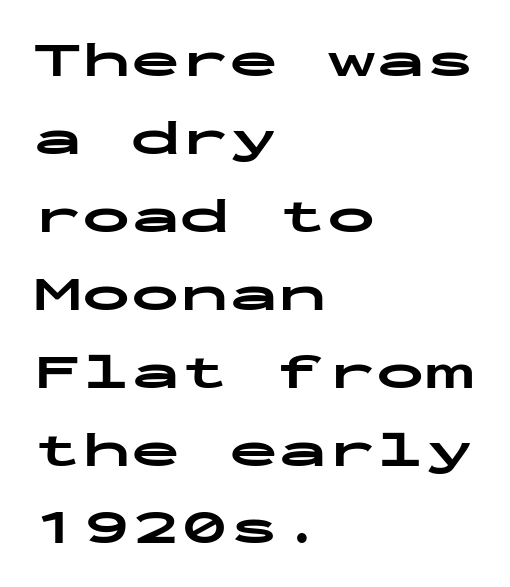
{"serif": "no", "italic": "no", "bold": "yes", "weight": "bold", "width": "wide", "stroke_contrast": "low", "x_height": "medium", "monospaced": "yes", "underline": "no", "align": "left", "line_spacing": "normal", "line_spacing_ratio": 1.59, "letter_spacing": "normal", "letter_spacing_em": 0.0, "glyph_px": 49}
